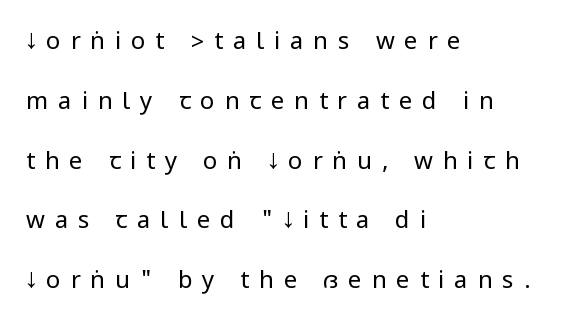
The image shows 24 px text type, upright; set left-aligned, loose line spacing (2.49x), unusually wide letter spacing (+0.41 em), not underlined.
